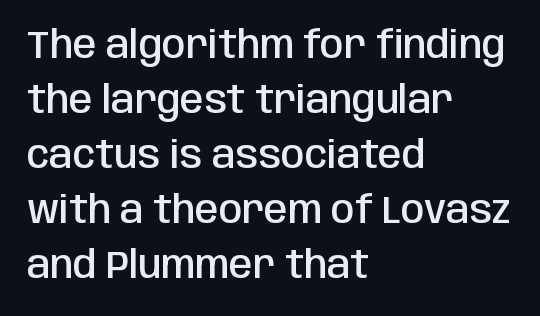
The strokes are fattened partway — semibold, not bold. Short note: letters normally spaced. Do the letters lean? They stand straight. Varying glyph widths throughout — classic text-font behaviour. Line beginnings align vertically; line endings do not.
